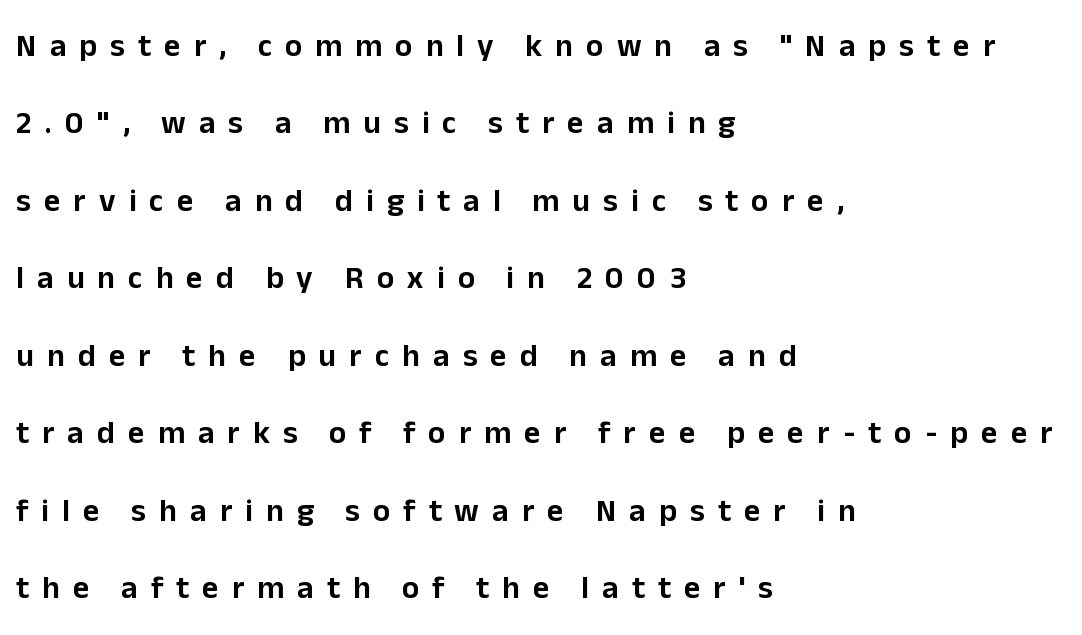
The image shows 32 px sans-serif type, upright; set left-aligned, loose line spacing (2.42x), unusually wide letter spacing (+0.41 em), not underlined; low stroke contrast and a medium x-height.
